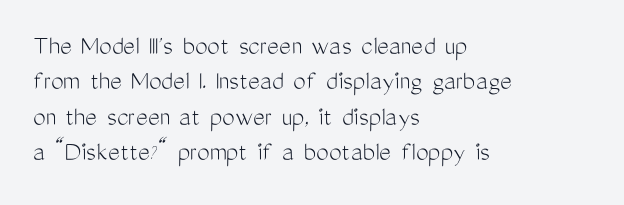
{"serif": "no", "italic": "no", "bold": "no", "weight": "light", "width": "condensed", "stroke_contrast": "medium", "x_height": "medium", "monospaced": "no", "underline": "no", "align": "left", "line_spacing": "normal", "line_spacing_ratio": 1.26, "letter_spacing": "normal", "letter_spacing_em": 0.0, "glyph_px": 28}
